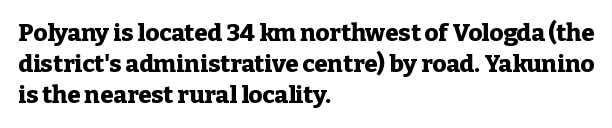
{"italic": "no", "bold": "yes", "underline": "no", "align": "left", "line_spacing": "normal", "line_spacing_ratio": 1.29, "letter_spacing": "normal", "letter_spacing_em": 0.0, "glyph_px": 24}
